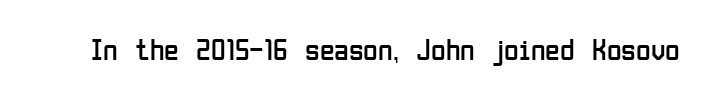
The image shows 30 px regular-weight, condensed sans-serif type, upright; set normal letter spacing, not underlined; low stroke contrast and a medium x-height.
